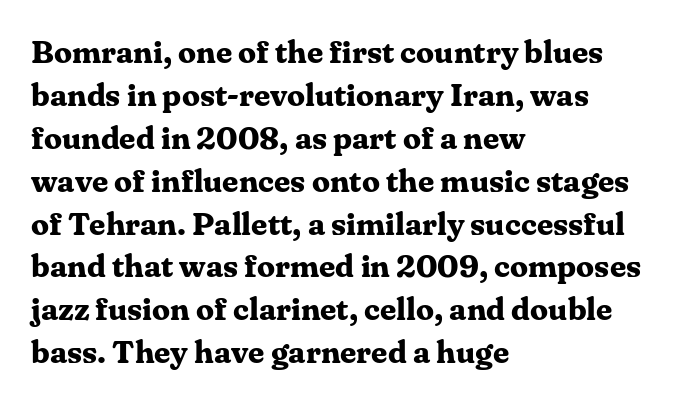
What weight is shown? A full bold with thick strokes. A typesetter would label this face a serif. A normal amount of white space separates one row of letters from the next. This sample uses an upright cut, with every glyph sitting square on the baseline.
